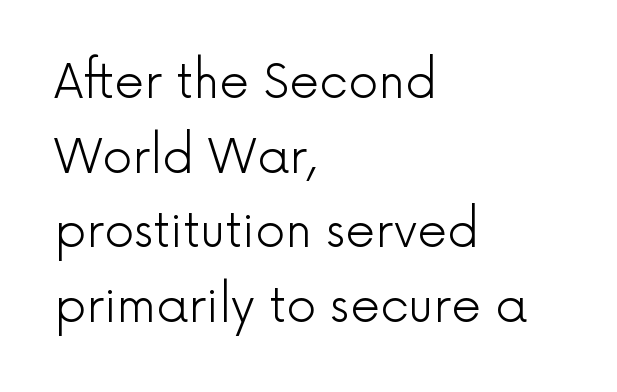
{"serif": "no", "italic": "no", "bold": "no", "weight": "light", "width": "normal", "x_height": "medium", "monospaced": "no", "underline": "no", "align": "left", "line_spacing": "normal", "line_spacing_ratio": 1.59, "letter_spacing": "normal", "letter_spacing_em": 0.0, "glyph_px": 47}
